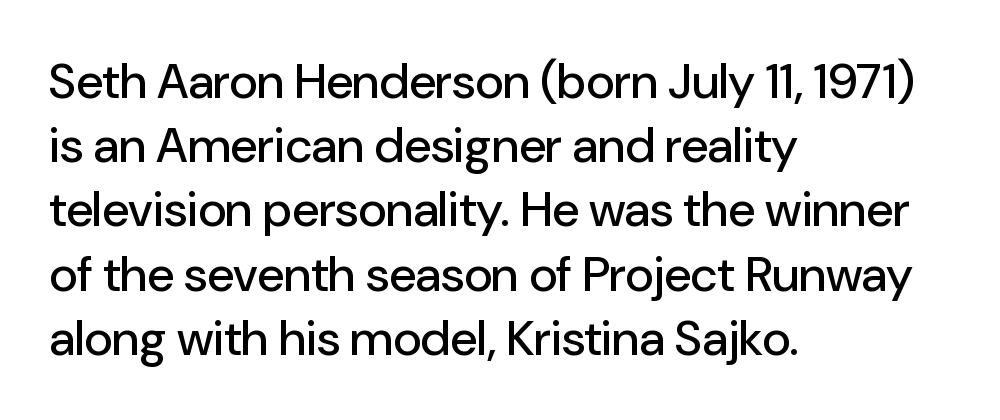
The image shows 49 px sans-serif type, upright; set left-aligned, normal line spacing (1.31x), normal letter spacing, not underlined; low stroke contrast and a medium x-height.
